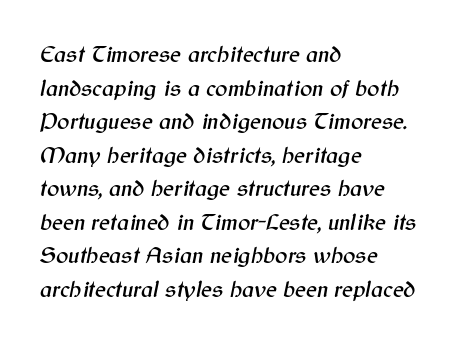
Q: Is the text italic (slanted)? A: Yes, it leans right by about 12 degrees.
Q: Is the text underlined? A: No.
Q: How is the paragraph aligned? A: Left-aligned.
Q: Is the spacing between letters normal or unusually wide? A: Normal.
Q: Is the spacing between lines tight, normal or loose? A: Normal.
